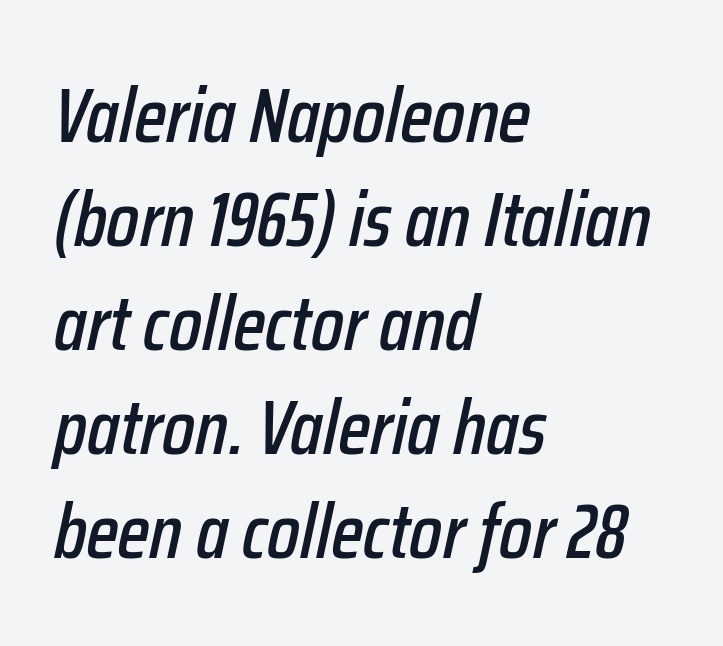
Tall strokes in this sample are angled rather than plumb. Honestly, the row spacing looks completely unremarkable. Each row of text sits above clean, open space. Which margin do the lines hug? The left one — the right edge is uneven.
